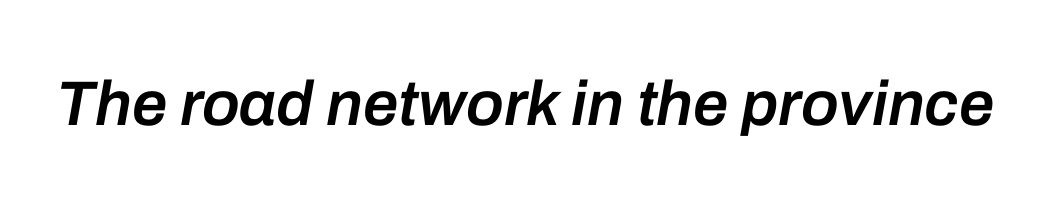
{"italic": "yes", "lean": "right", "slant_degrees": 10, "bold": "semi", "weight": "semibold", "width": "normal", "stroke_contrast": "low", "x_height": "medium", "monospaced": "no", "underline": "no", "letter_spacing": "normal", "letter_spacing_em": 0.0, "glyph_px": 63}
